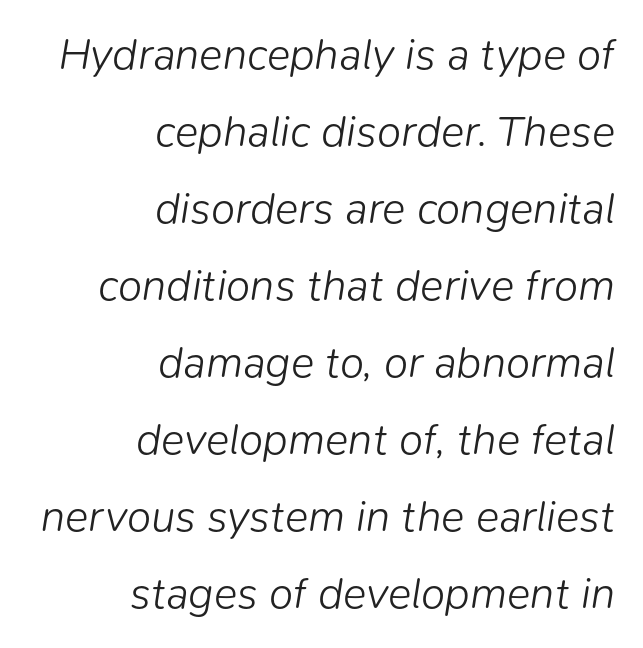
Q: Is the text bold? A: No.
Q: Is the text italic (slanted)? A: Yes, it leans right by about 9 degrees.
Q: Is the text underlined? A: No.
Q: How is the paragraph aligned? A: Right-aligned.
Q: Is the spacing between letters normal or unusually wide? A: Normal.
Q: Width (condensed, normal, or wide)? A: Normal.
Q: Stroke contrast? A: Low.
Q: x-height? A: Medium.
Q: Monospaced? A: No.
